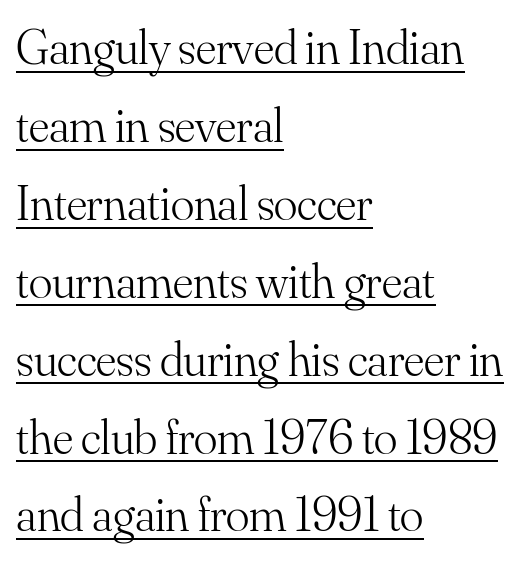
Q: Is the text bold? A: No.
Q: Is the text italic (slanted)? A: No, it is upright.
Q: Is the typeface a serif or a sans-serif typeface? A: Serif.
Q: Is the text underlined? A: Yes.
Q: How is the paragraph aligned? A: Left-aligned.
Q: Is the spacing between letters normal or unusually wide? A: Normal.
Q: Is the spacing between lines tight, normal or loose? A: Normal.
Q: Width (condensed, normal, or wide)? A: Normal.
Q: Stroke contrast? A: Medium.
Q: x-height? A: Small.
Q: Monospaced? A: No.
